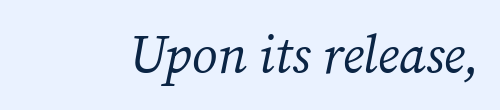
The area under the type is left untouched. Each stroke keeps to a modest, everyday thickness or less. Tall strokes in this sample are angled rather than plumb. Honestly, the letter spacing is just normal — you wouldn't notice it. Spacing verdict: proportional, widths tailored to each character. Stroke terminals: seriffed.
